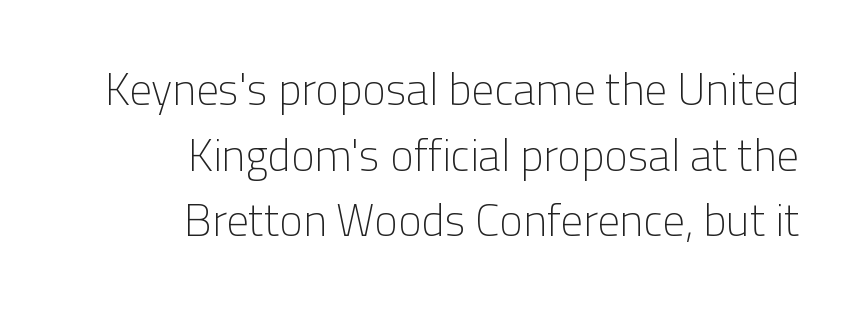
Tall strokes in this sample are plumb rather than angled. Has an underline been added? It has not. I'd call this a sans setting — the letters go barefoot. The passage shown stacks its lines at a standard gap. Observe the ordinary spacing: letters are neighbours, not strangers.
